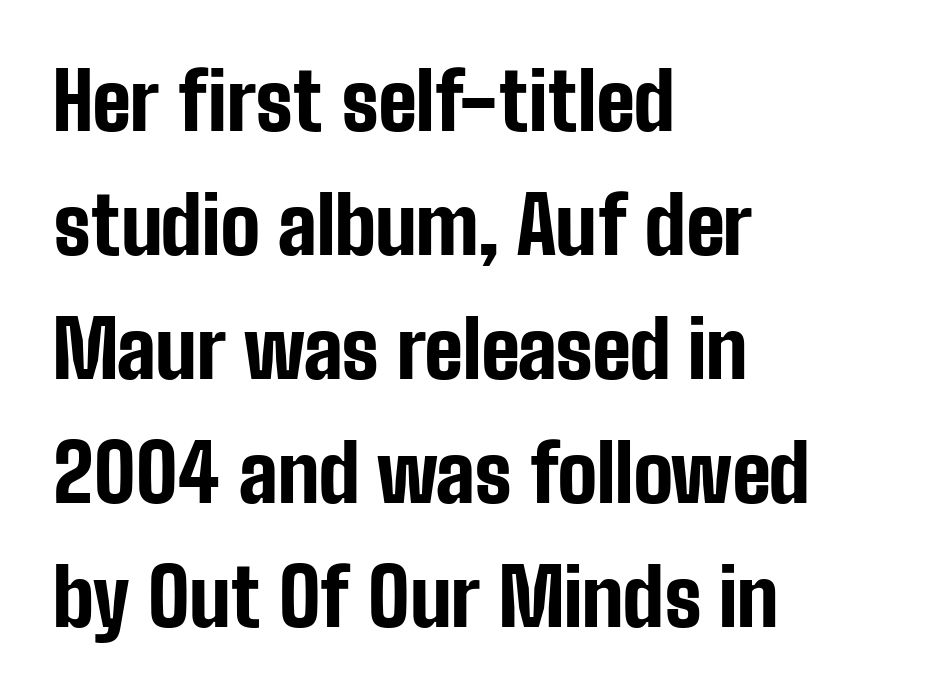
Q: Is the text bold? A: Yes.
Q: Is the text italic (slanted)? A: No, it is upright.
Q: Is the typeface a serif or a sans-serif typeface? A: Sans-serif.
Q: Is the text underlined? A: No.
Q: How is the paragraph aligned? A: Left-aligned.
Q: Is the spacing between letters normal or unusually wide? A: Normal.
Q: Is the spacing between lines tight, normal or loose? A: Normal.
Q: Width (condensed, normal, or wide)? A: Condensed.
Q: Stroke contrast? A: Low.
Q: x-height? A: Medium.
Q: Monospaced? A: No.
